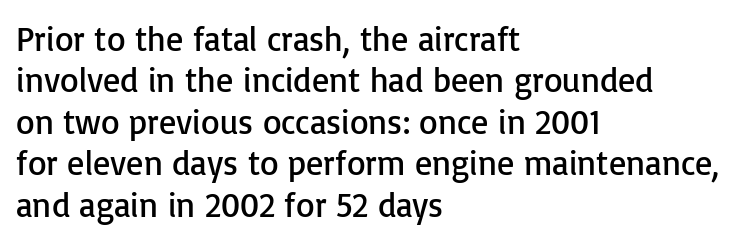
The image shows 34 px regular-weight sans-serif type, upright; set left-aligned, line spacing 1.22x, normal letter spacing, not underlined; low stroke contrast and a medium x-height.
